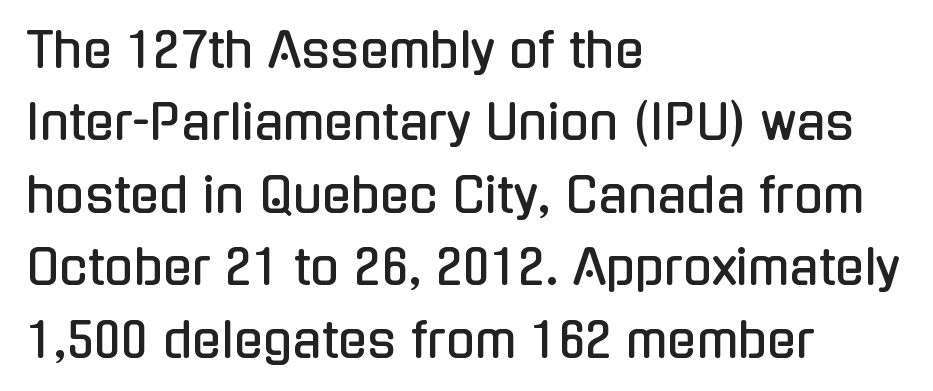
Q: Is the text italic (slanted)? A: No, it is upright.
Q: Is the typeface a serif or a sans-serif typeface? A: Sans-serif.
Q: Is the text underlined? A: No.
Q: How is the paragraph aligned? A: Left-aligned.
Q: Is the spacing between letters normal or unusually wide? A: Normal.
Q: Is the spacing between lines tight, normal or loose? A: Normal.
Q: Width (condensed, normal, or wide)? A: Condensed.
Q: Stroke contrast? A: Low.
Q: x-height? A: Medium.
Q: Monospaced? A: No.
